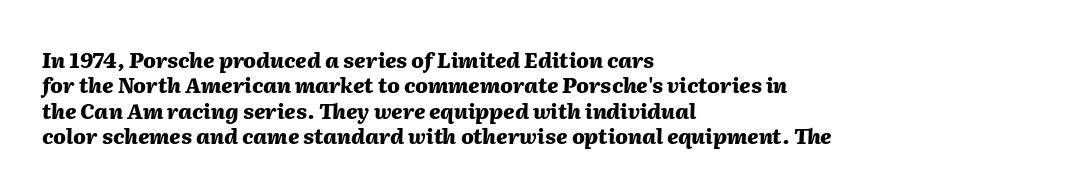
{"italic": "yes", "lean": "right", "slant_degrees": 2, "bold": "yes", "underline": "no", "align": "left", "line_spacing_ratio": 1.21, "letter_spacing": "normal", "letter_spacing_em": 0.0, "glyph_px": 21}
